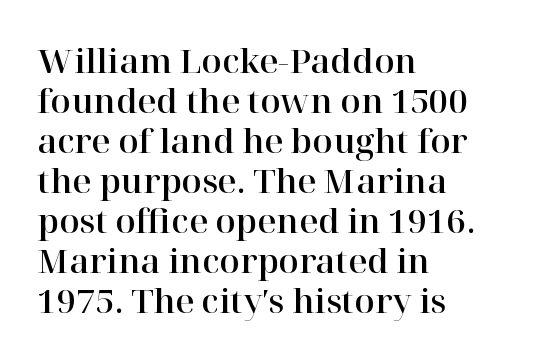
{"serif": "yes", "italic": "no", "width": "normal", "stroke_contrast": "high", "x_height": "medium", "monospaced": "no", "underline": "no", "align": "left", "line_spacing_ratio": 1.21, "letter_spacing": "normal", "letter_spacing_em": 0.0, "glyph_px": 33}
